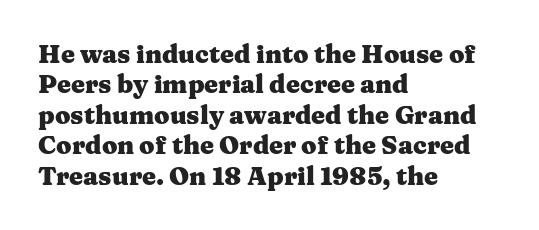
Each line starts at the same left margin while the right side varies. Words appear dense and cohesive because spacing is normal. What weight is shown? A full bold with thick strokes. Nope, not italic — everything's standing straight.
